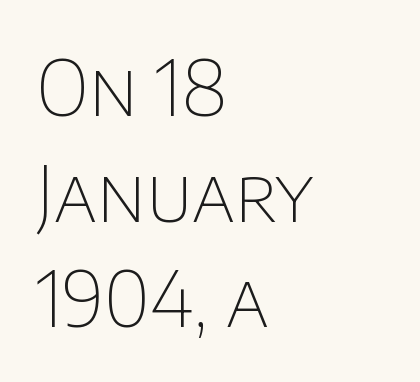
The image shows 76 px thin sans-serif type, upright; set left-aligned, normal line spacing (1.39x), normal letter spacing, not underlined; low stroke contrast and a large x-height.
